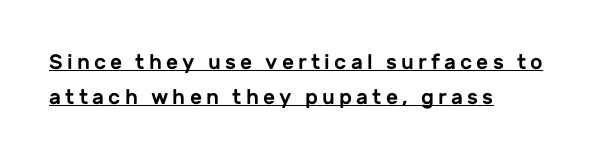
Q: Is the text italic (slanted)? A: No, it is upright.
Q: Is the text underlined? A: Yes.
Q: How is the paragraph aligned? A: Left-aligned.
Q: Is the spacing between letters normal or unusually wide? A: Unusually wide.
Q: Is the spacing between lines tight, normal or loose? A: Normal.
